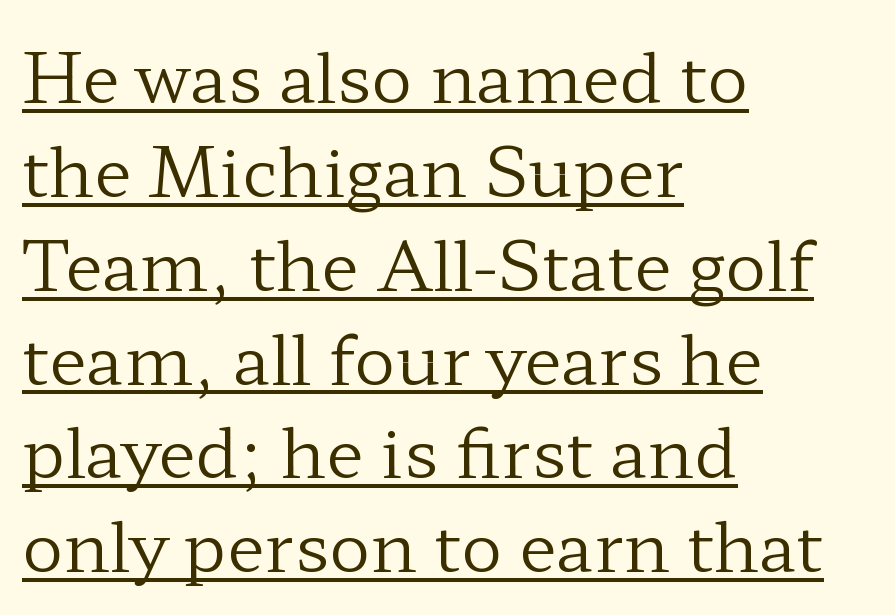
Q: Is the text bold? A: No.
Q: Is the text italic (slanted)? A: No, it is upright.
Q: Is the typeface a serif or a sans-serif typeface? A: Serif.
Q: Is the text underlined? A: Yes.
Q: How is the paragraph aligned? A: Left-aligned.
Q: Is the spacing between letters normal or unusually wide? A: Normal.
Q: Is the spacing between lines tight, normal or loose? A: Normal.
Q: Width (condensed, normal, or wide)? A: Wide.
Q: Stroke contrast? A: Low.
Q: x-height? A: Medium.
Q: Monospaced? A: No.
